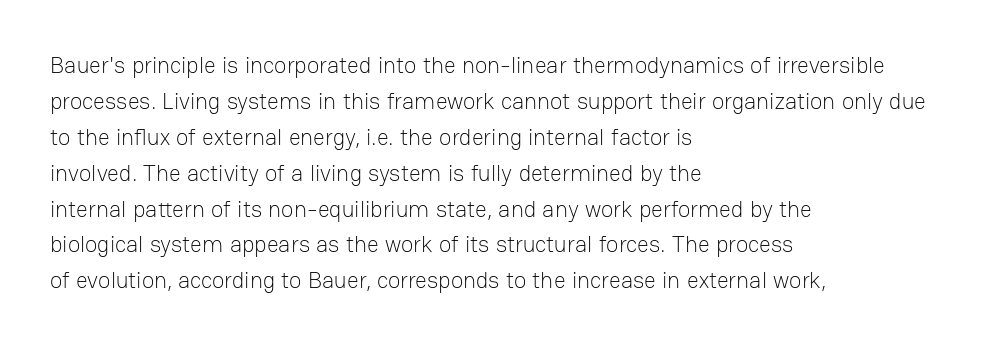
The image shows 23 px text type, upright; set left-aligned, normal line spacing (1.56x), normal letter spacing, not underlined.
